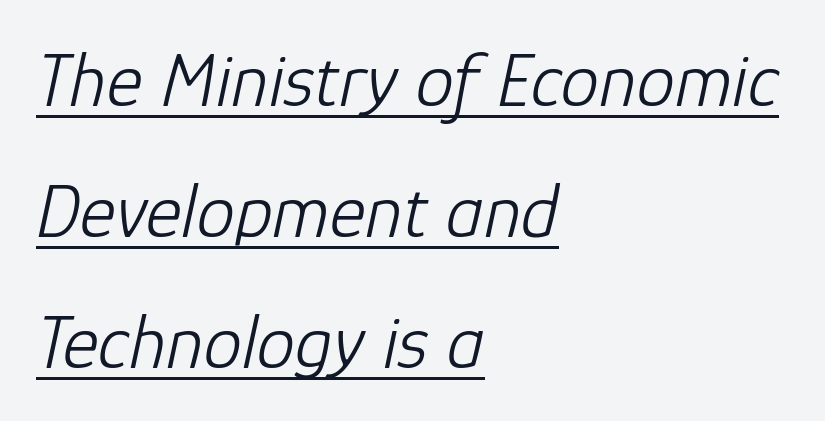
The image shows 77 px light type, italic (leaning right); set left-aligned, normal line spacing (1.7x), normal letter spacing, underlined; low stroke contrast and a medium x-height.
